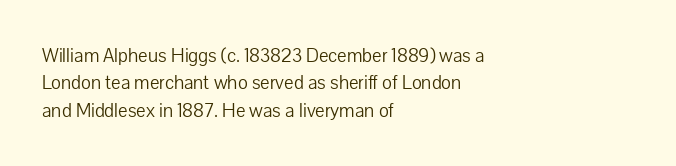
The image shows 20 px text type, upright; set left-aligned, normal line spacing (1.37x), normal letter spacing, not underlined.
